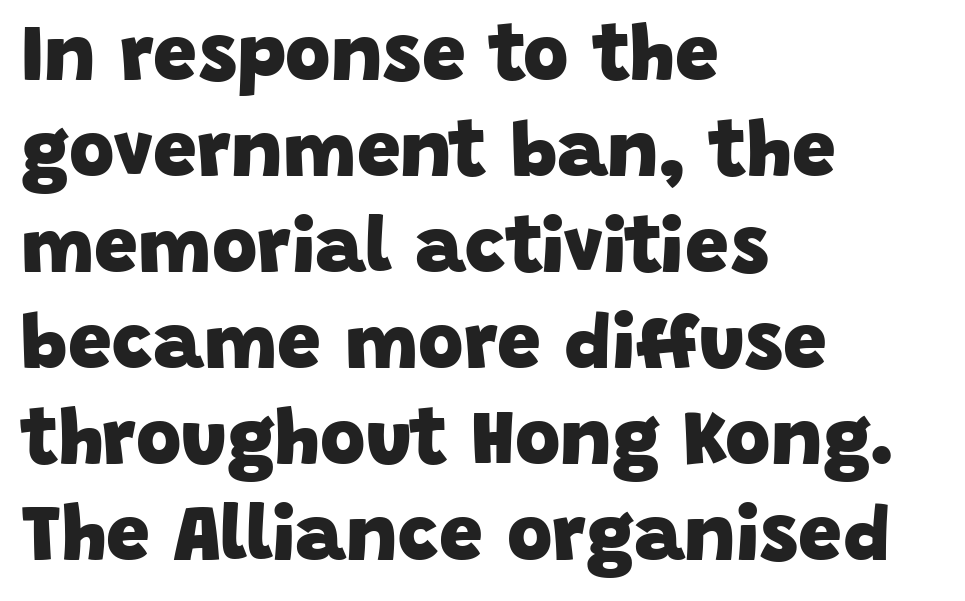
The image shows 78 px heavy sans-serif type; set left-aligned, line spacing 1.23x, normal letter spacing, not underlined; low stroke contrast and a large x-height.
